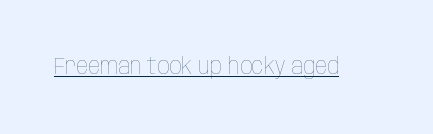
{"italic": "no", "bold": "no", "underline": "yes", "letter_spacing": "normal", "letter_spacing_em": 0.0, "glyph_px": 24}
